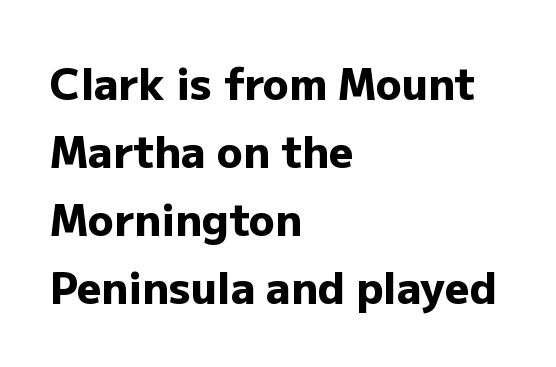
Character widths vary here, with narrow letters taking less room than wide ones. Standard letterfit; no display-style spreading of the glyphs. The rows are spaced the way most documents space them. Examine the stroke ends and you'll find no serifs.
